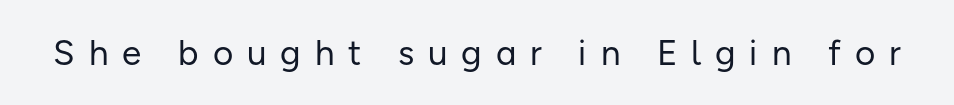
The image shows 35 px regular-weight sans-serif type, upright; set unusually wide letter spacing (+0.4 em), not underlined; low stroke contrast and a medium x-height.
